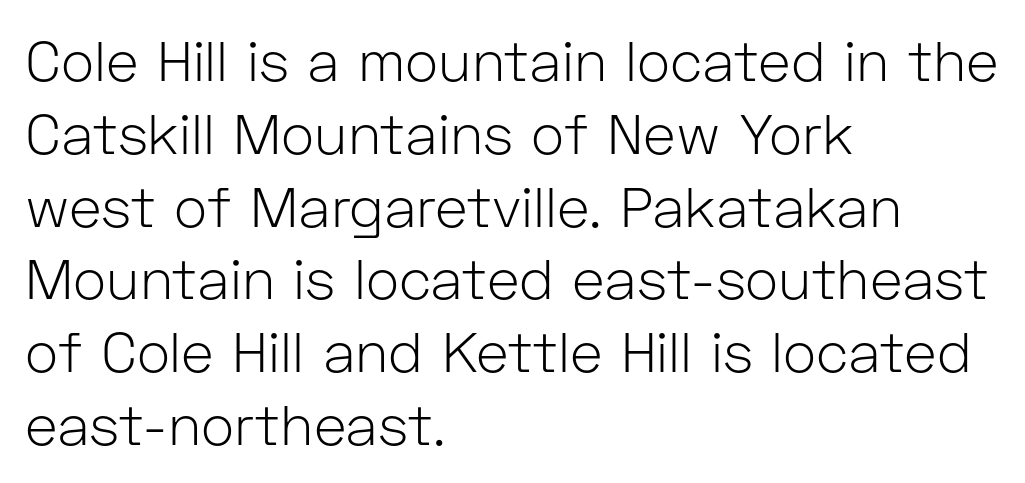
Stroke thickness stays within the range of a standard reading face or lighter. Italic: no, the glyphs are upright roman. You could not count columns in this text — the font is proportionally spaced. The words here are not underlined.
